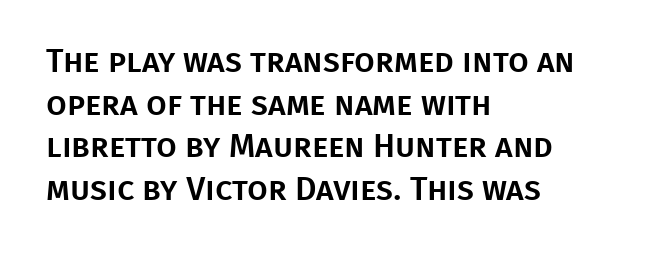
Q: Is the text italic (slanted)? A: No, it is upright.
Q: Is the typeface a serif or a sans-serif typeface? A: Sans-serif.
Q: Is the text underlined? A: No.
Q: How is the paragraph aligned? A: Left-aligned.
Q: Is the spacing between letters normal or unusually wide? A: Normal.
Q: Is the spacing between lines tight, normal or loose? A: Normal.
Q: Width (condensed, normal, or wide)? A: Normal.
Q: Stroke contrast? A: Low.
Q: x-height? A: Large.
Q: Monospaced? A: No.
